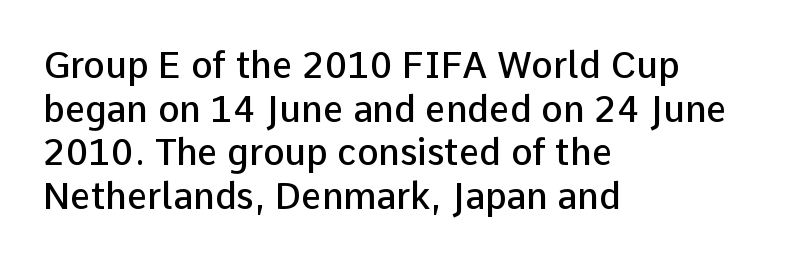
{"serif": "no", "italic": "no", "bold": "semi", "weight": "semibold", "width": "normal", "stroke_contrast": "low", "x_height": "medium", "monospaced": "no", "underline": "no", "align": "left", "line_spacing_ratio": 1.21, "letter_spacing": "normal", "letter_spacing_em": 0.0, "glyph_px": 36}
